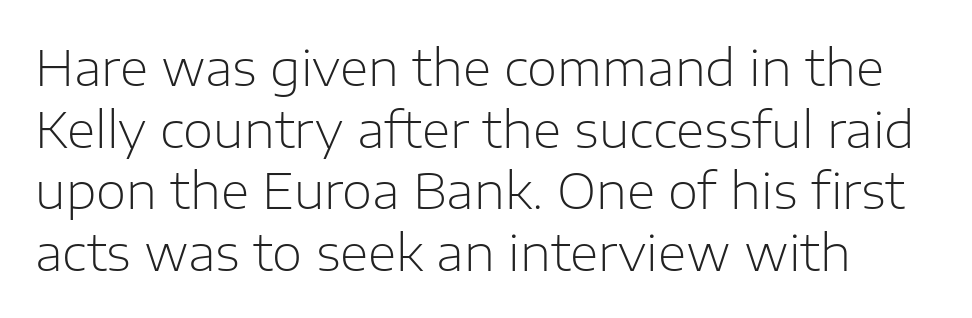
The image shows 49 px light sans-serif type, upright; set normal line spacing (1.26x), normal letter spacing, not underlined; low stroke contrast and a medium x-height.
